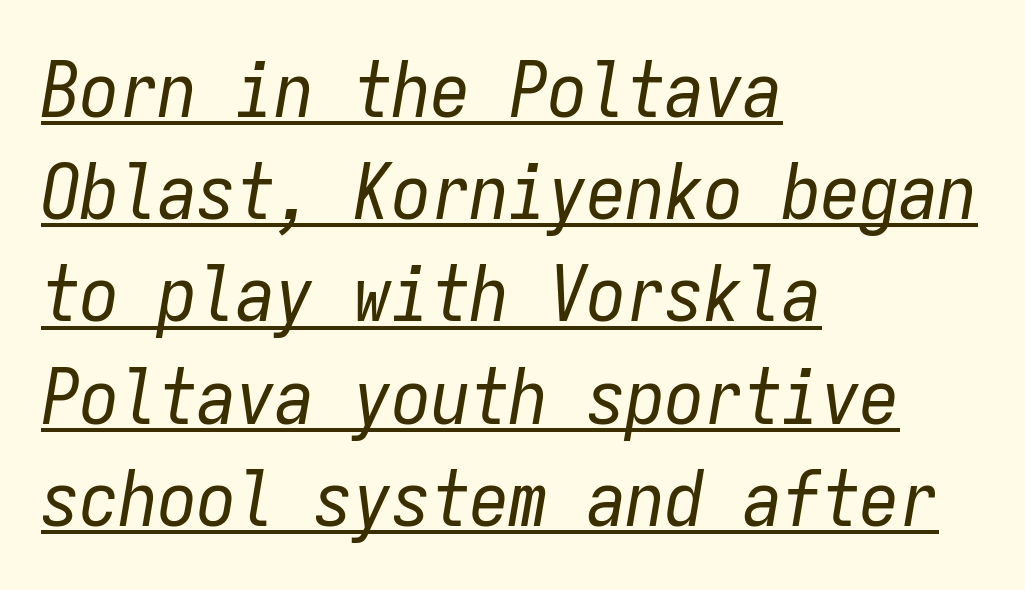
The image shows 78 px regular-weight, condensed type, italic (leaning right), monospaced; set left-aligned, normal line spacing (1.31x), normal letter spacing, underlined; low stroke contrast and a medium x-height.
